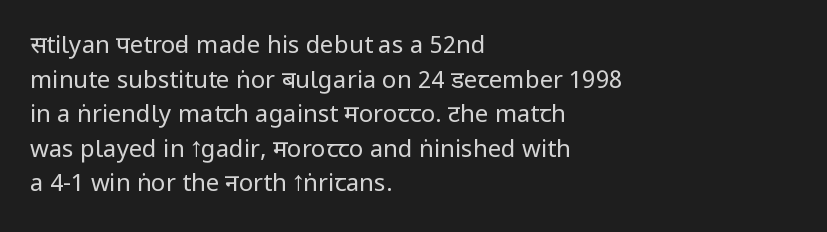
{"italic": "no", "bold": "no", "underline": "no", "align": "left", "line_spacing": "normal", "line_spacing_ratio": 1.44, "letter_spacing": "normal", "letter_spacing_em": 0.0, "glyph_px": 24}
